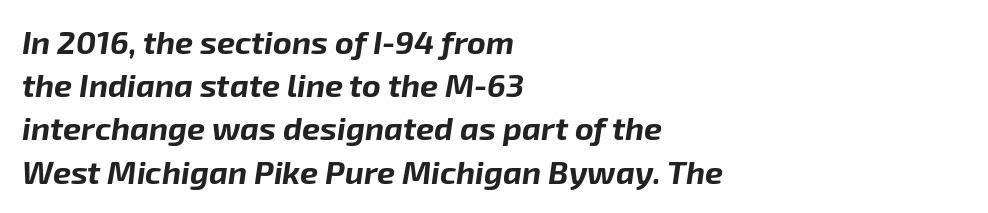
Q: Is the text bold? A: Yes.
Q: Is the text italic (slanted)? A: Yes, it leans right by about 8 degrees.
Q: Is the text underlined? A: No.
Q: How is the paragraph aligned? A: Left-aligned.
Q: Is the spacing between letters normal or unusually wide? A: Normal.
Q: Is the spacing between lines tight, normal or loose? A: Normal.
Q: Width (condensed, normal, or wide)? A: Normal.
Q: Stroke contrast? A: Low.
Q: x-height? A: Medium.
Q: Monospaced? A: No.
